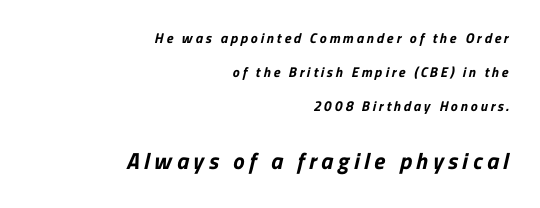
The image shows 23 px bold type; set right-aligned, loose line spacing (2.43x), unusually wide letter spacing (+0.2 em), not underlined; the second (bottom) block is 1.64x larger.
